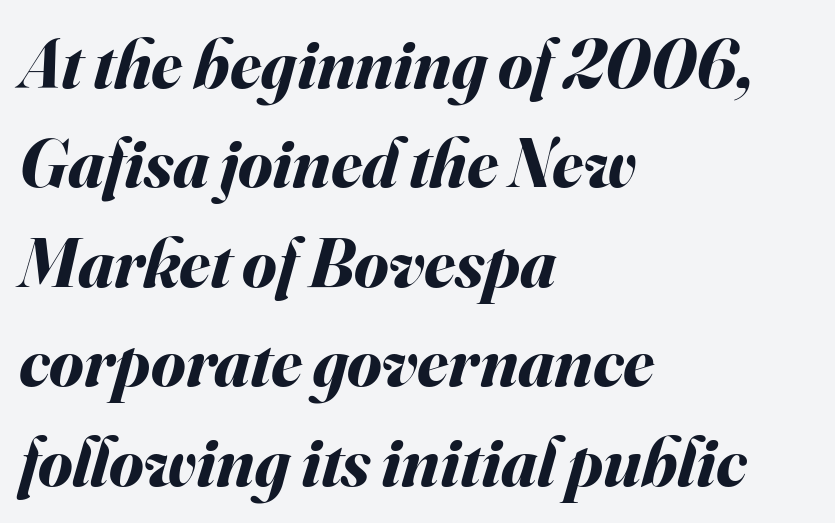
The image shows 70 px bold type, italic (leaning right); set left-aligned, normal line spacing (1.42x), normal letter spacing, not underlined; medium stroke contrast and a small x-height.
